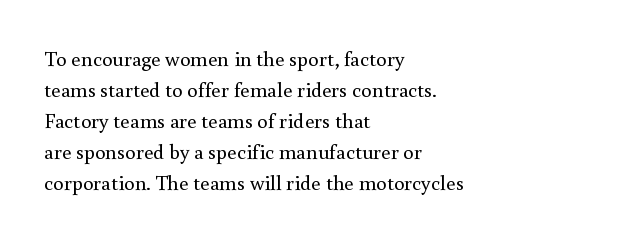
{"italic": "no", "bold": "no", "underline": "no", "align": "left", "line_spacing": "normal", "line_spacing_ratio": 1.48, "letter_spacing": "normal", "letter_spacing_em": 0.0, "glyph_px": 21}
